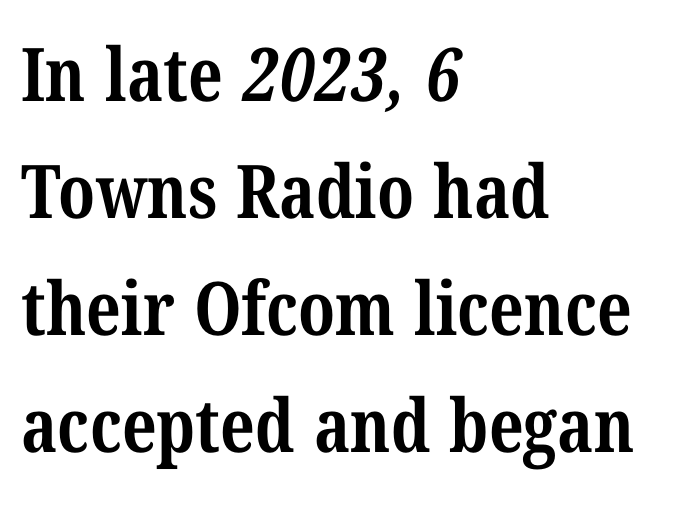
{"serif": "yes", "bold": "yes", "weight": "bold", "width": "condensed", "stroke_contrast": "medium", "x_height": "medium", "monospaced": "no", "underline": "no", "align": "left", "line_spacing": "normal", "line_spacing_ratio": 1.58, "letter_spacing": "normal", "letter_spacing_em": 0.0, "glyph_px": 74}
